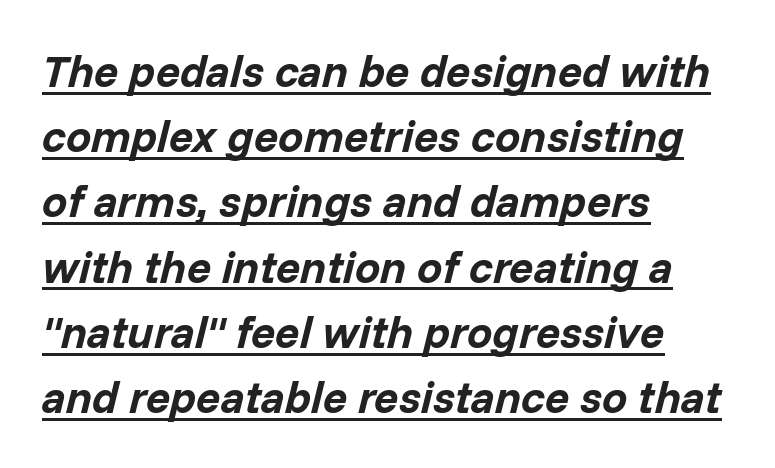
{"italic": "yes", "lean": "right", "slant_degrees": 14, "bold": "yes", "weight": "bold", "width": "normal", "stroke_contrast": "low", "x_height": "medium", "monospaced": "no", "underline": "yes", "align": "left", "line_spacing": "normal", "line_spacing_ratio": 1.45, "letter_spacing": "normal", "letter_spacing_em": 0.0, "glyph_px": 45}
